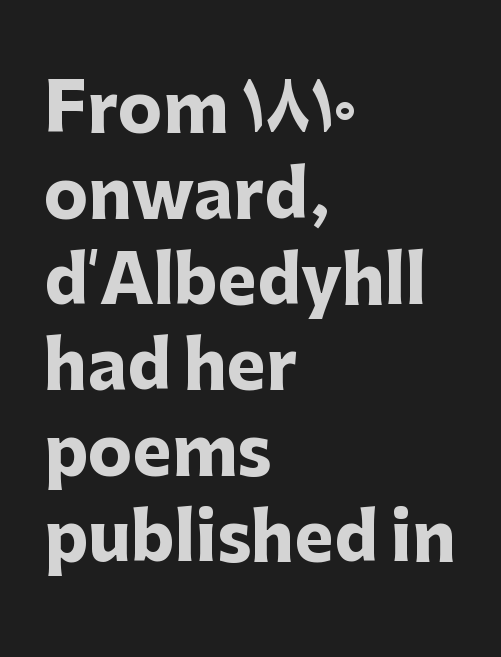
Is this a sans? Yes — the strokes have no serifs. The characters look thick and weighty, a clear bold. Baseline-to-baseline distance is the conventional proportion of letter height. Underlining? Definitely not there. Short and long lines alike share a common starting point at left.
